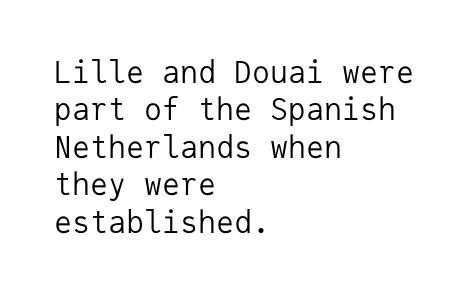
This rendering uses left alignment, leaving the right contour irregular. Successive baselines arrive at the customary interval. The letters march in equal steps, a hallmark of fixed-pitch type. The type is set solid horizontally, with unmodified tracking. Tall strokes in this sample are plumb rather than angled.
